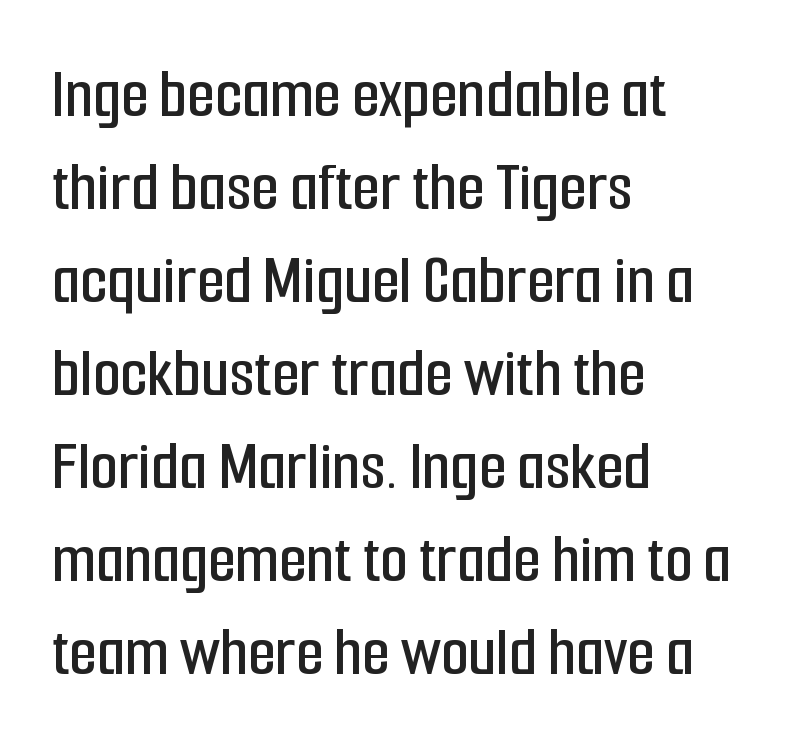
{"serif": "no", "italic": "no", "width": "condensed", "stroke_contrast": "low", "x_height": "medium", "monospaced": "no", "underline": "no", "align": "left", "line_spacing": "normal", "line_spacing_ratio": 1.31, "letter_spacing": "normal", "letter_spacing_em": 0.0, "glyph_px": 71}
